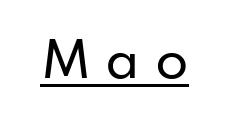
Note the varied advance widths — an 'i' is clearly narrower than an 'm'. Does a line run under the words? Yes, clearly. Does extra space separate the letters? Yes, quite a lot of it. Nope, not italic — everything's standing straight.
